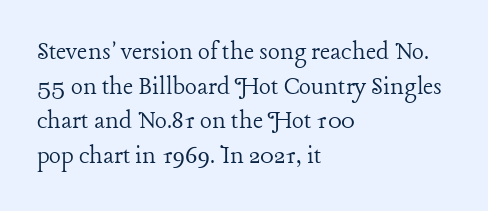
Q: Is the text bold? A: No.
Q: Is the text italic (slanted)? A: No, it is upright.
Q: Is the typeface a serif or a sans-serif typeface? A: Serif.
Q: Is the text underlined? A: No.
Q: How is the paragraph aligned? A: Left-aligned.
Q: Is the spacing between letters normal or unusually wide? A: Normal.
Q: Width (condensed, normal, or wide)? A: Normal.
Q: Stroke contrast? A: Low.
Q: x-height? A: Medium.
Q: Monospaced? A: No.
